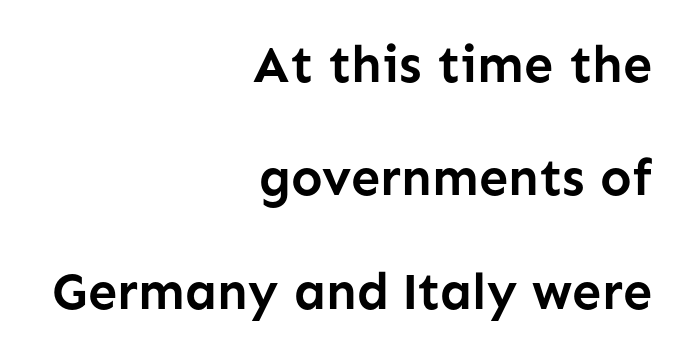
The image shows 52 px semibold sans-serif type, upright; set right-aligned, loose line spacing (2.18x), normal letter spacing, not underlined; low stroke contrast and a medium x-height.
